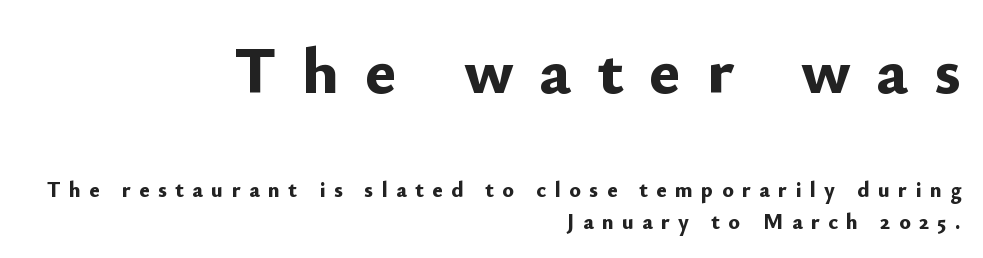
Q: Is the text bold? A: Yes.
Q: Is the text italic (slanted)? A: No, it is upright.
Q: Is the typeface a serif or a sans-serif typeface? A: Sans-serif.
Q: Is the text underlined? A: No.
Q: How is the paragraph aligned? A: Right-aligned.
Q: Is the spacing between letters normal or unusually wide? A: Unusually wide.
Q: Is the spacing between lines tight, normal or loose? A: Normal.
Q: Which block of text is set in a larger size, the first (top) or the second (bottom)? A: The first (top) one.
Q: Width (condensed, normal, or wide)? A: Normal.
Q: Stroke contrast? A: Low.
Q: x-height? A: Small.
Q: Monospaced? A: No.
